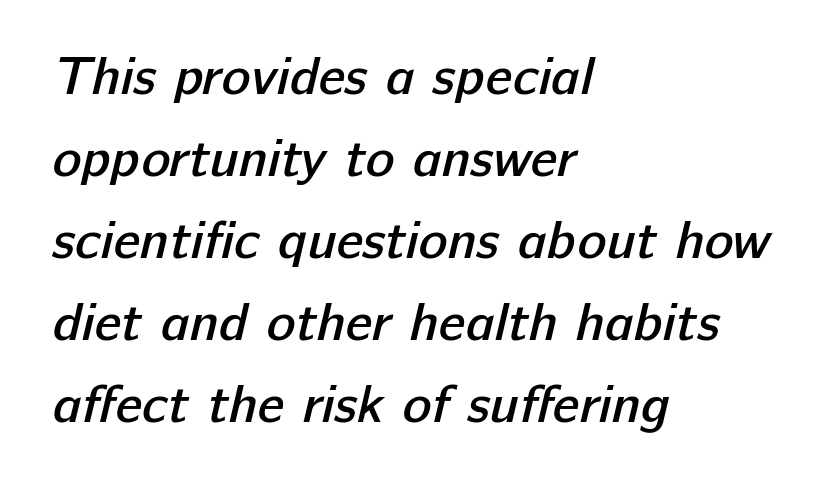
The image shows 54 px semibold sans-serif type; set left-aligned, normal line spacing (1.52x), normal letter spacing, not underlined; low stroke contrast and a medium x-height.
